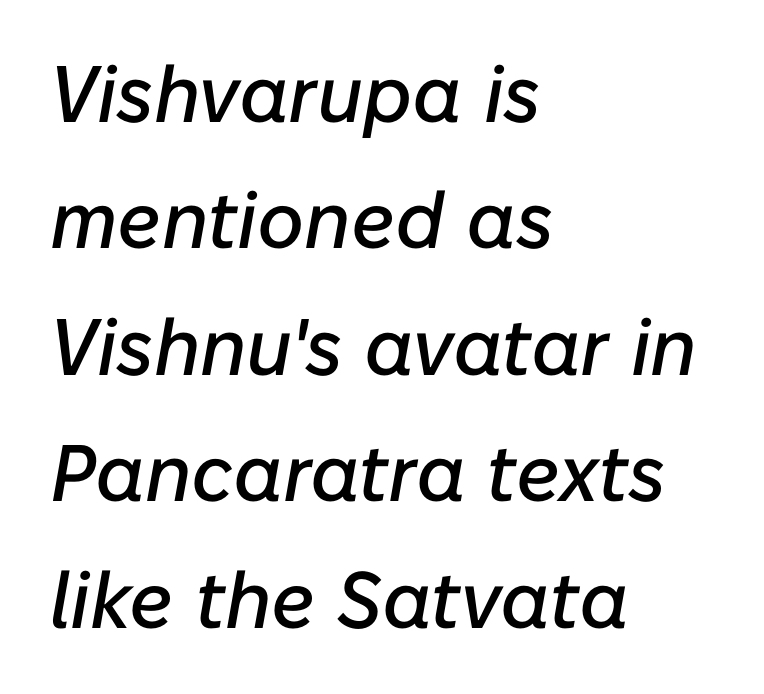
{"italic": "yes", "lean": "right", "slant_degrees": 10, "width": "normal", "stroke_contrast": "low", "x_height": "medium", "monospaced": "no", "underline": "no", "align": "left", "line_spacing": "normal", "line_spacing_ratio": 1.58, "letter_spacing": "normal", "letter_spacing_em": 0.0, "glyph_px": 80}
